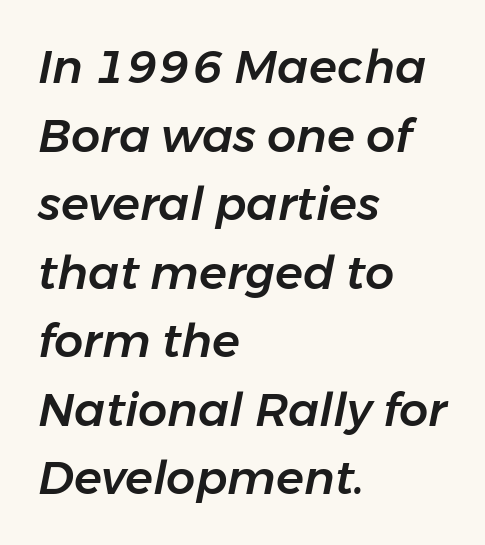
Q: Is the text italic (slanted)? A: Yes, it leans right by about 11 degrees.
Q: Is the text underlined? A: No.
Q: How is the paragraph aligned? A: Left-aligned.
Q: Is the spacing between letters normal or unusually wide? A: Normal.
Q: Is the spacing between lines tight, normal or loose? A: Normal.
Q: Width (condensed, normal, or wide)? A: Normal.
Q: Stroke contrast? A: Low.
Q: x-height? A: Medium.
Q: Monospaced? A: No.
